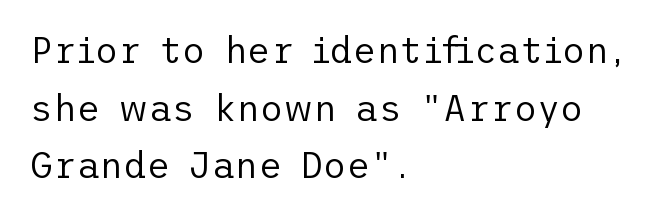
Every character sits straight up, as roman type does. Alignment: flush left. Letters rest on an invisible, unmarked baseline. Is there much room between lines? A standard amount, neither cramped nor airy. Inter-character spacing is left at the font's built-in metrics.
